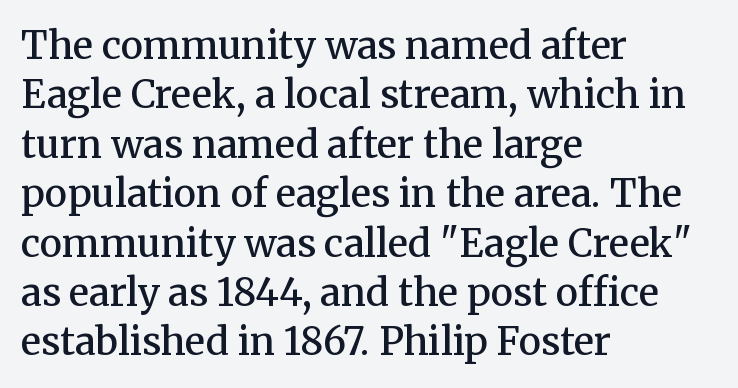
{"serif": "yes", "italic": "no", "bold": "semi", "weight": "semibold", "width": "normal", "stroke_contrast": "medium", "x_height": "medium", "monospaced": "no", "underline": "no", "align": "left", "line_spacing": "normal", "line_spacing_ratio": 1.3, "letter_spacing": "normal", "letter_spacing_em": 0.0, "glyph_px": 38}
